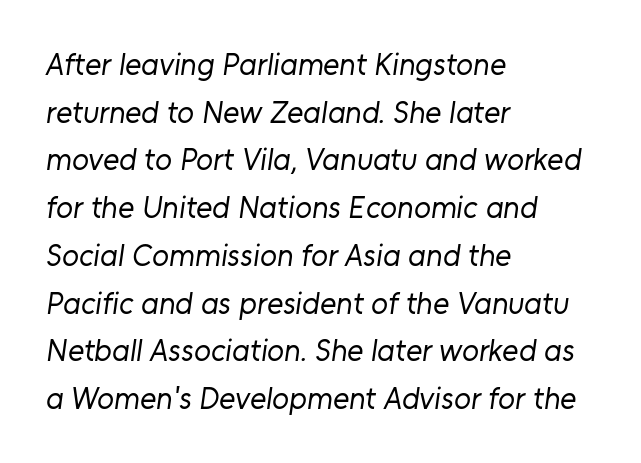
Q: Is the text bold? A: No.
Q: Is the typeface a serif or a sans-serif typeface? A: Sans-serif.
Q: Is the text underlined? A: No.
Q: How is the paragraph aligned? A: Left-aligned.
Q: Is the spacing between letters normal or unusually wide? A: Normal.
Q: Is the spacing between lines tight, normal or loose? A: Normal.
Q: Width (condensed, normal, or wide)? A: Normal.
Q: Stroke contrast? A: Low.
Q: x-height? A: Medium.
Q: Monospaced? A: No.
